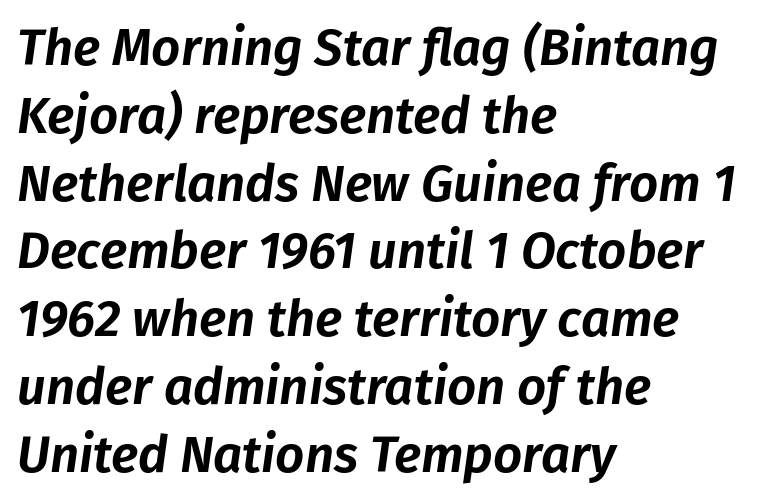
{"italic": "yes", "lean": "right", "slant_degrees": 8, "width": "normal", "stroke_contrast": "low", "x_height": "medium", "monospaced": "no", "underline": "no", "align": "left", "line_spacing": "normal", "line_spacing_ratio": 1.33, "letter_spacing": "normal", "letter_spacing_em": 0.0, "glyph_px": 51}
